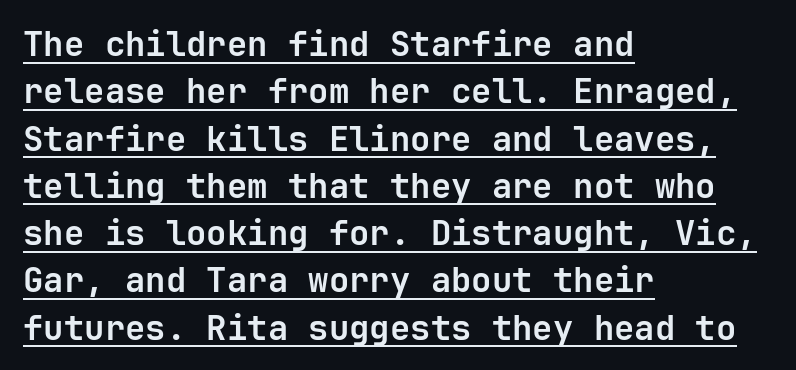
Each word holds together tightly as a unit, with standard inter-letter gaps. In terms of letterform style, serifs are entirely absent. The setting favours the left margin, as ordinary paragraphs usually do. The letters are bold, with thick, heavy strokes.
